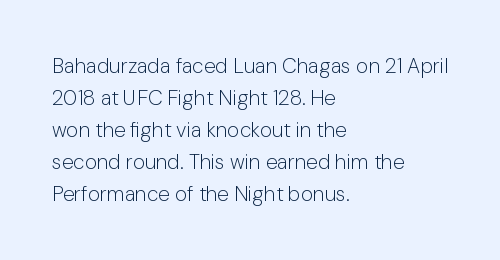
The image shows 21 px text type, upright; set left-aligned, normal line spacing (1.52x), normal letter spacing, not underlined.
